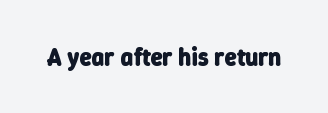
{"bold": "yes", "underline": "no", "letter_spacing": "normal", "letter_spacing_em": 0.0, "glyph_px": 24}
